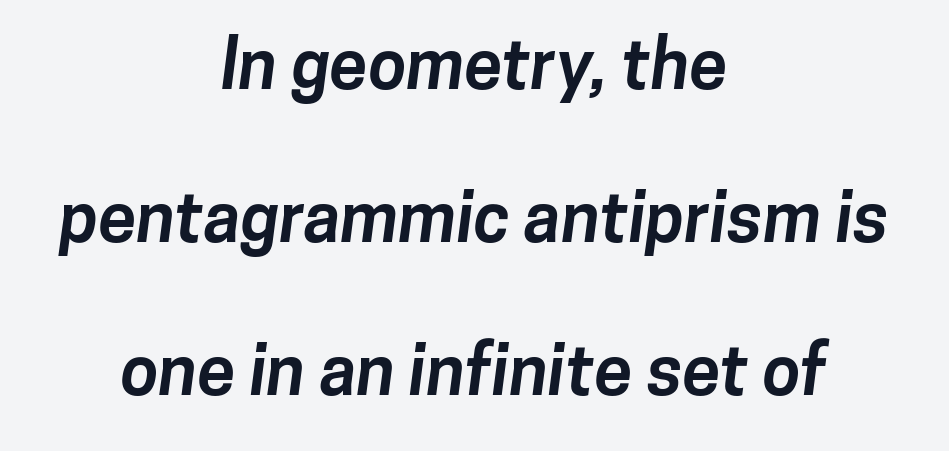
Serifs: no, the terminals of the letterforms are clean. The passage shown is typed in a proportional face where columns would drift. Each glyph is drawn with heavy, bold strokes. The letterforms sit shoulder to shoulder at normal distance. Rule under the text: the space is simply empty.
